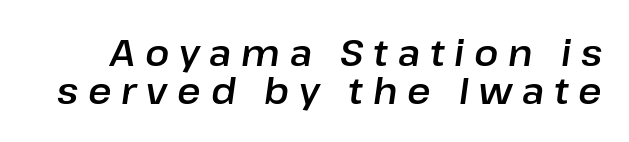
{"italic": "yes", "lean": "right", "slant_degrees": 8, "width": "normal", "stroke_contrast": "low", "x_height": "medium", "monospaced": "no", "underline": "no", "line_spacing": "tight", "line_spacing_ratio": 1.05, "letter_spacing": "wide", "letter_spacing_em": 0.27, "glyph_px": 36}
